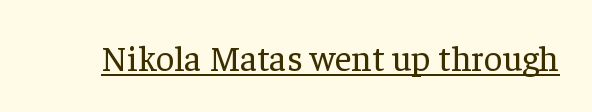
Q: Is the text bold? A: No.
Q: Is the text italic (slanted)? A: No, it is upright.
Q: Is the typeface a serif or a sans-serif typeface? A: Serif.
Q: Is the text underlined? A: Yes.
Q: Is the spacing between letters normal or unusually wide? A: Normal.
Q: Width (condensed, normal, or wide)? A: Normal.
Q: Stroke contrast? A: Low.
Q: x-height? A: Medium.
Q: Monospaced? A: No.
